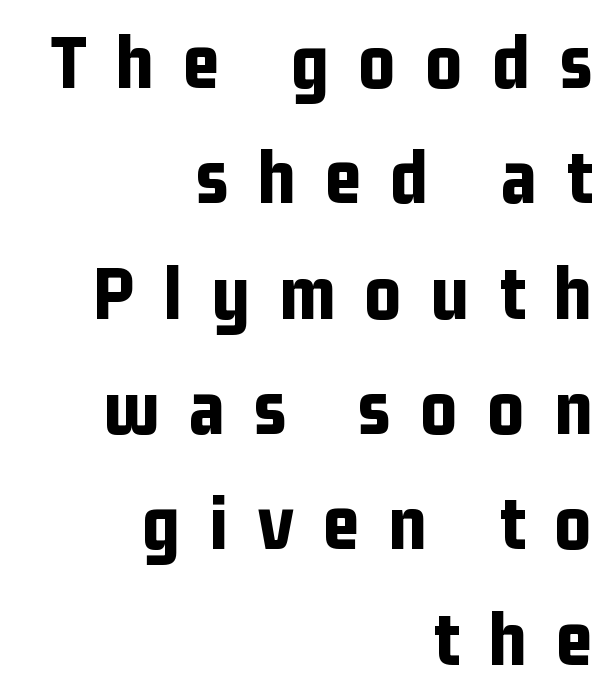
The image shows 79 px bold, condensed sans-serif type, upright; set right-aligned, normal line spacing (1.46x), unusually wide letter spacing (+0.37 em), not underlined; low stroke contrast and a medium x-height.
